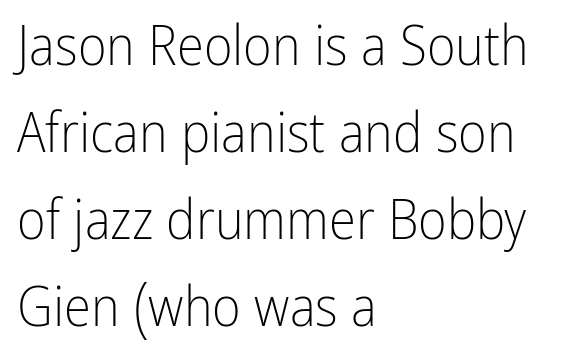
{"serif": "no", "italic": "no", "bold": "no", "weight": "light", "width": "condensed", "stroke_contrast": "low", "x_height": "medium", "monospaced": "no", "underline": "no", "align": "left", "line_spacing": "normal", "line_spacing_ratio": 1.58, "letter_spacing": "normal", "letter_spacing_em": 0.0, "glyph_px": 55}
